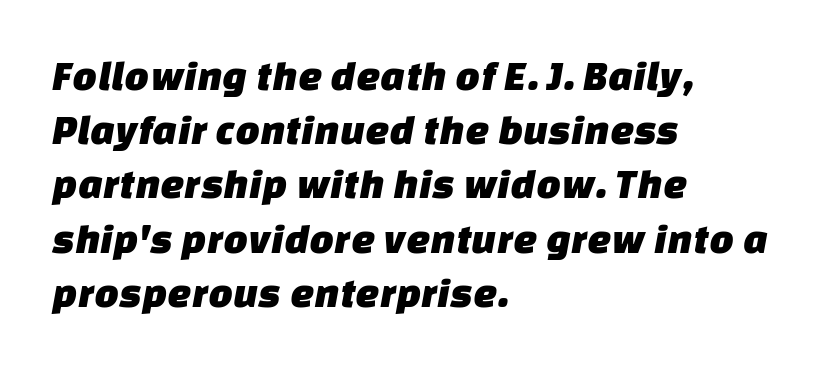
Q: Is the typeface a serif or a sans-serif typeface? A: Sans-serif.
Q: Is the text underlined? A: No.
Q: How is the paragraph aligned? A: Left-aligned.
Q: Is the spacing between letters normal or unusually wide? A: Normal.
Q: Is the spacing between lines tight, normal or loose? A: Normal.
Q: Width (condensed, normal, or wide)? A: Normal.
Q: Stroke contrast? A: Low.
Q: x-height? A: Large.
Q: Monospaced? A: No.
